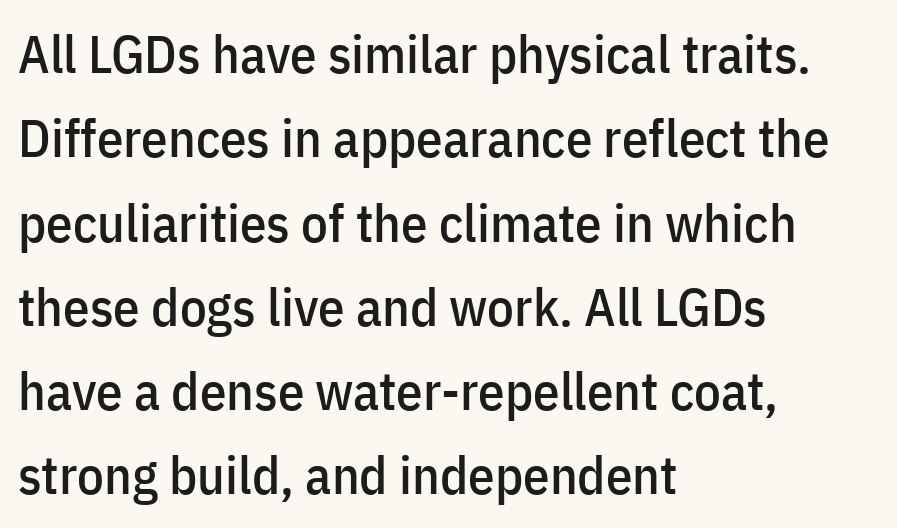
Q: Is the text italic (slanted)? A: No, it is upright.
Q: Is the typeface a serif or a sans-serif typeface? A: Sans-serif.
Q: Is the text underlined? A: No.
Q: How is the paragraph aligned? A: Left-aligned.
Q: Is the spacing between letters normal or unusually wide? A: Normal.
Q: Is the spacing between lines tight, normal or loose? A: Normal.
Q: Width (condensed, normal, or wide)? A: Condensed.
Q: Stroke contrast? A: Low.
Q: x-height? A: Medium.
Q: Monospaced? A: No.
